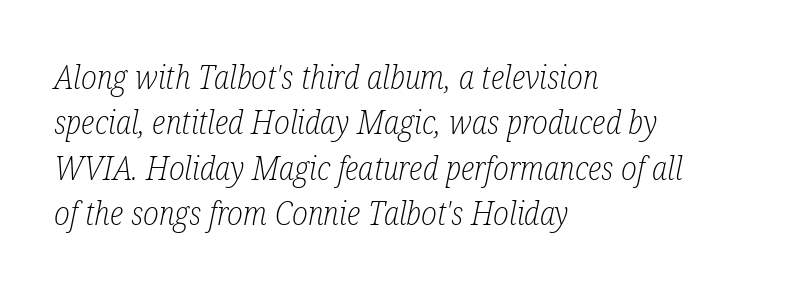
Q: Is the text bold? A: No.
Q: Is the text italic (slanted)? A: Yes, it leans right by about 12 degrees.
Q: Is the typeface a serif or a sans-serif typeface? A: Serif.
Q: Is the text underlined? A: No.
Q: How is the paragraph aligned? A: Left-aligned.
Q: Is the spacing between letters normal or unusually wide? A: Normal.
Q: Is the spacing between lines tight, normal or loose? A: Normal.
Q: Width (condensed, normal, or wide)? A: Condensed.
Q: Stroke contrast? A: Low.
Q: x-height? A: Medium.
Q: Monospaced? A: No.
